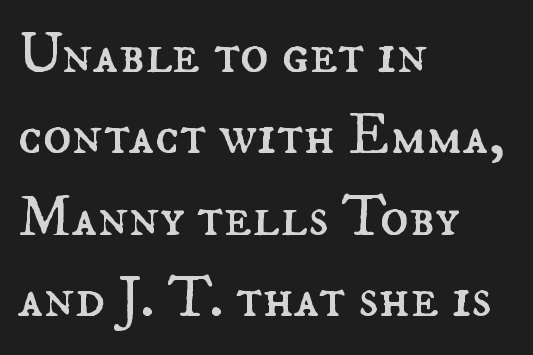
{"italic": "no", "bold": "no", "weight": "regular", "width": "normal", "stroke_contrast": "medium", "x_height": "small", "monospaced": "no", "underline": "no", "align": "left", "line_spacing": "normal", "line_spacing_ratio": 1.38, "letter_spacing": "normal", "letter_spacing_em": 0.0, "glyph_px": 59}
